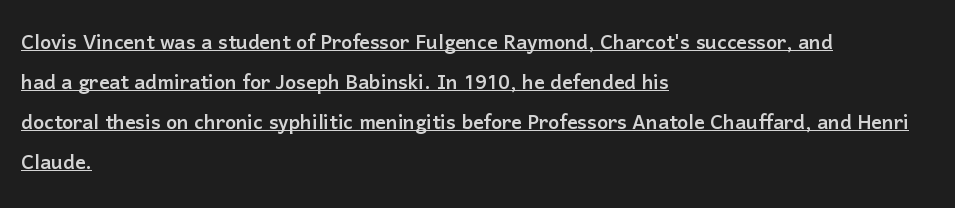
The image shows 26 px text type, upright; set left-aligned, normal line spacing (1.54x), normal letter spacing, underlined.
